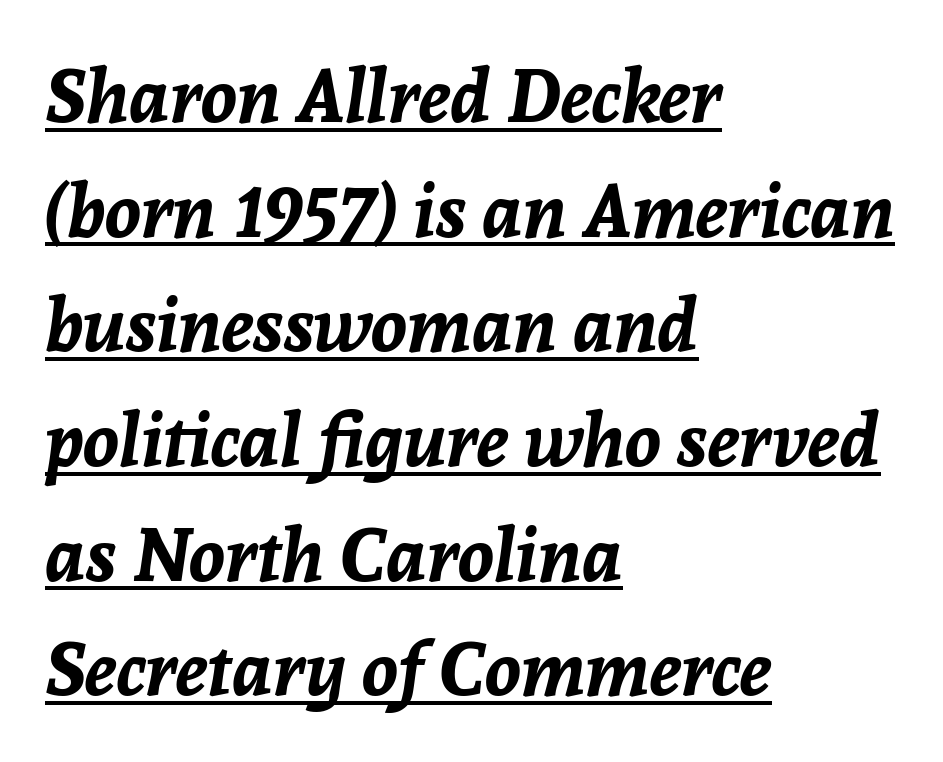
{"italic": "yes", "lean": "right", "slant_degrees": 8, "bold": "yes", "weight": "bold", "width": "normal", "stroke_contrast": "low", "x_height": "medium", "monospaced": "no", "underline": "yes", "align": "left", "line_spacing": "normal", "line_spacing_ratio": 1.55, "letter_spacing": "normal", "letter_spacing_em": 0.0, "glyph_px": 74}
